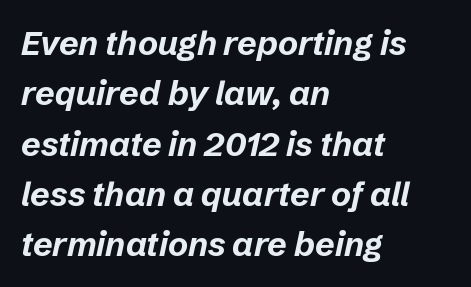
Q: Is the text bold? A: Yes.
Q: Is the text italic (slanted)? A: Yes, it leans right by about 12 degrees.
Q: Is the text underlined? A: No.
Q: How is the paragraph aligned? A: Left-aligned.
Q: Is the spacing between letters normal or unusually wide? A: Normal.
Q: Is the spacing between lines tight, normal or loose? A: Normal.
Q: Width (condensed, normal, or wide)? A: Normal.
Q: Stroke contrast? A: Low.
Q: x-height? A: Medium.
Q: Monospaced? A: No.
